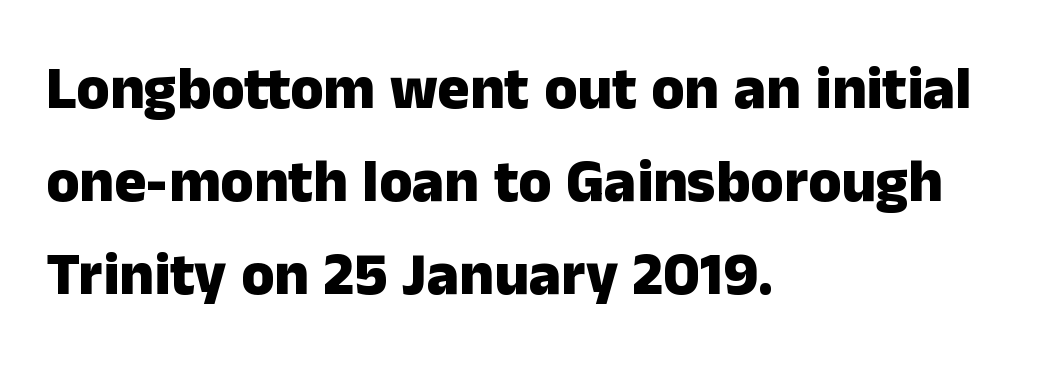
The image shows 60 px heavy sans-serif type, upright; set left-aligned, normal line spacing (1.55x), normal letter spacing, not underlined; low stroke contrast and a medium x-height.
